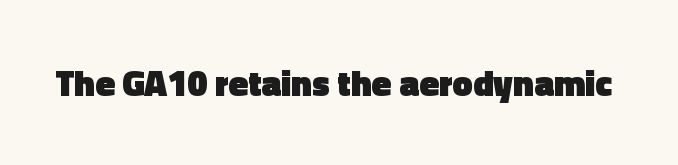
{"serif": "no", "italic": "no", "bold": "yes", "weight": "heavy", "width": "normal", "x_height": "medium", "monospaced": "no", "underline": "no", "letter_spacing": "normal", "letter_spacing_em": 0.0, "glyph_px": 36}
